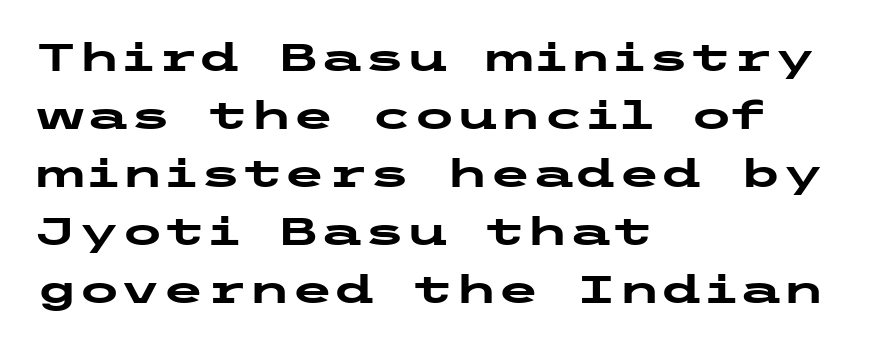
The image shows 39 px heavy, wide sans-serif type, upright; set left-aligned, normal line spacing (1.49x), normal letter spacing, not underlined; low stroke contrast and a medium x-height.
